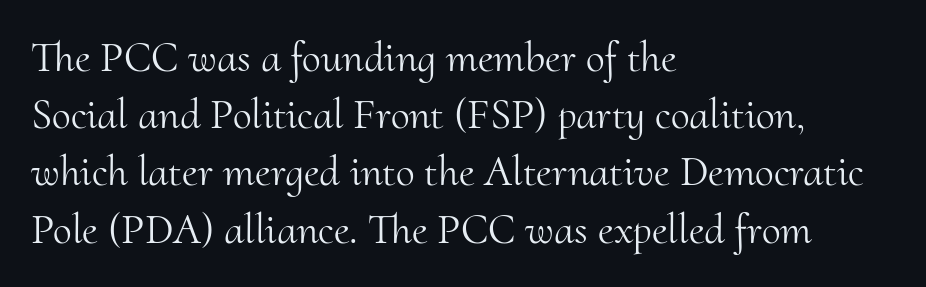
Q: Is the text bold? A: No.
Q: Is the text italic (slanted)? A: No, it is upright.
Q: Is the typeface a serif or a sans-serif typeface? A: Serif.
Q: Is the text underlined? A: No.
Q: How is the paragraph aligned? A: Left-aligned.
Q: Is the spacing between letters normal or unusually wide? A: Normal.
Q: Is the spacing between lines tight, normal or loose? A: Normal.
Q: Width (condensed, normal, or wide)? A: Normal.
Q: Stroke contrast? A: Medium.
Q: x-height? A: Small.
Q: Monospaced? A: No.
